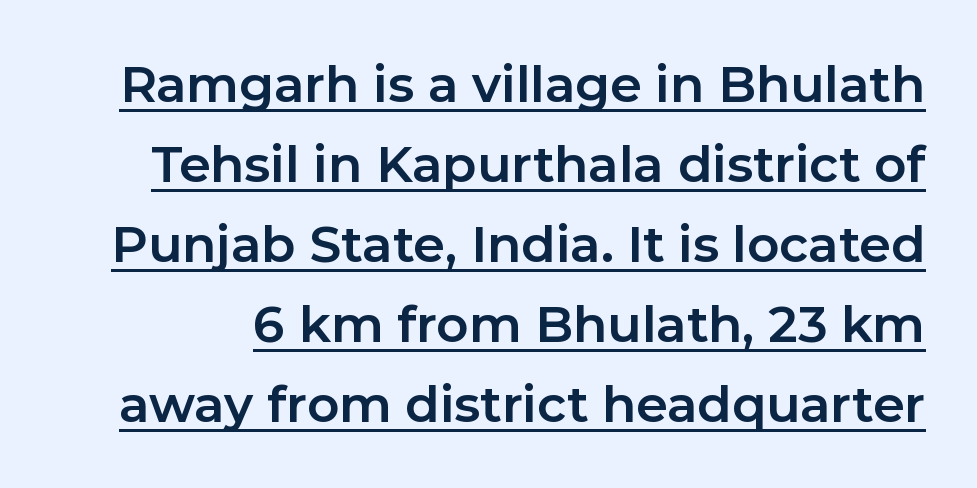
Q: Is the text bold? A: Yes.
Q: Is the text italic (slanted)? A: No, it is upright.
Q: Is the typeface a serif or a sans-serif typeface? A: Sans-serif.
Q: Is the text underlined? A: Yes.
Q: Is the spacing between letters normal or unusually wide? A: Normal.
Q: Is the spacing between lines tight, normal or loose? A: Normal.
Q: Width (condensed, normal, or wide)? A: Normal.
Q: Stroke contrast? A: Low.
Q: x-height? A: Medium.
Q: Monospaced? A: No.
